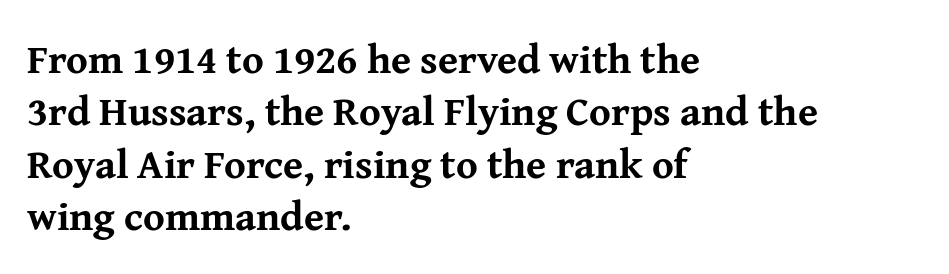
Compared with typical paragraphs, the rows here are spaced about the same. Bold? Absolutely — the strokes are thick and heavy. When letters stand straight like this, we call the style roman or upright. The glyphs are unaccompanied by any horizontal stroke below them.
